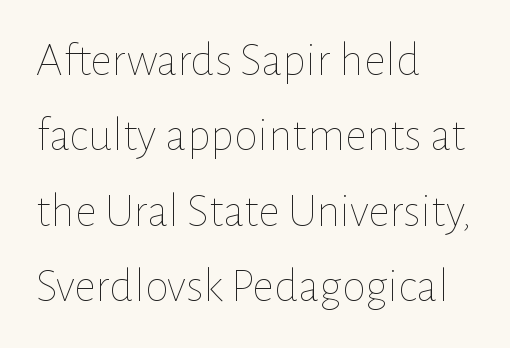
The image shows 48 px thin type, upright; set left-aligned, normal line spacing (1.57x), normal letter spacing, not underlined; low stroke contrast and a medium x-height.
